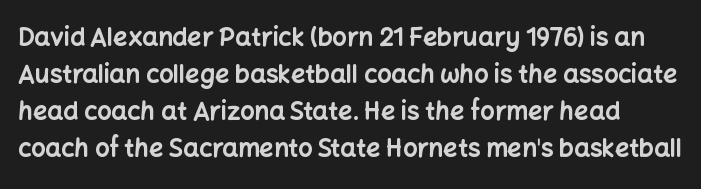
The image shows 25 px bold type, upright; set normal line spacing (1.48x), normal letter spacing, not underlined.
